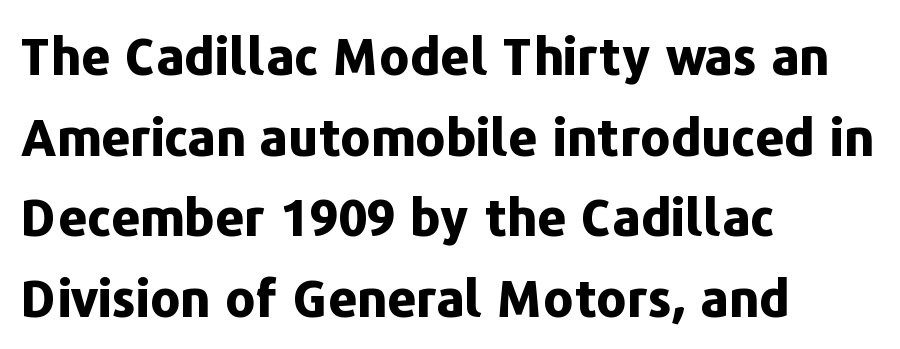
The image shows 51 px bold sans-serif type, upright; set left-aligned, normal line spacing (1.58x), normal letter spacing, not underlined; low stroke contrast and a medium x-height.
